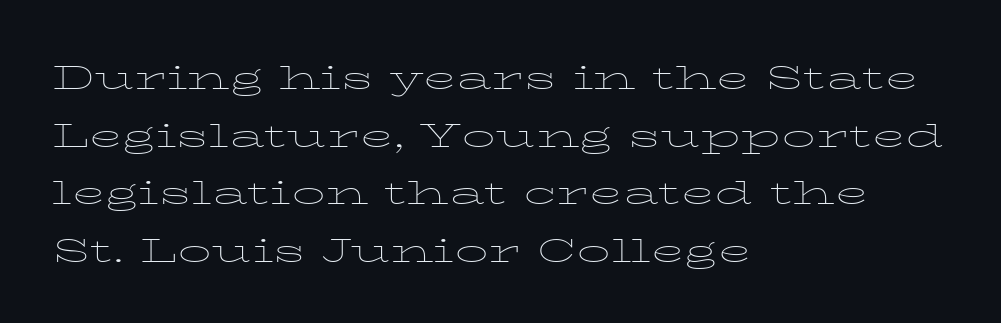
{"italic": "no", "bold": "no", "weight": "thin", "width": "wide", "stroke_contrast": "low", "x_height": "medium", "monospaced": "no", "underline": "no", "align": "left", "line_spacing": "normal", "line_spacing_ratio": 1.31, "letter_spacing": "normal", "letter_spacing_em": 0.0, "glyph_px": 44}
